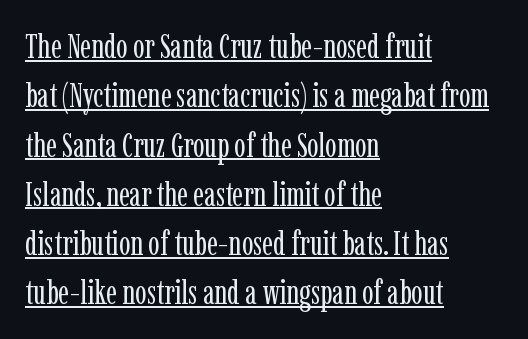
The image shows 34 px regular-weight, condensed serif type, upright; set left-aligned, normal line spacing (1.45x), normal letter spacing, underlined; low stroke contrast and a medium x-height.
